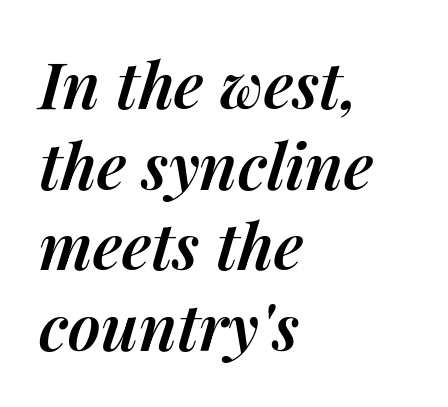
{"italic": "yes", "lean": "right", "slant_degrees": 14, "bold": "semi", "weight": "semibold", "width": "normal", "stroke_contrast": "medium", "x_height": "medium", "monospaced": "no", "underline": "no", "align": "left", "line_spacing": "normal", "line_spacing_ratio": 1.26, "letter_spacing": "normal", "letter_spacing_em": 0.0, "glyph_px": 64}
